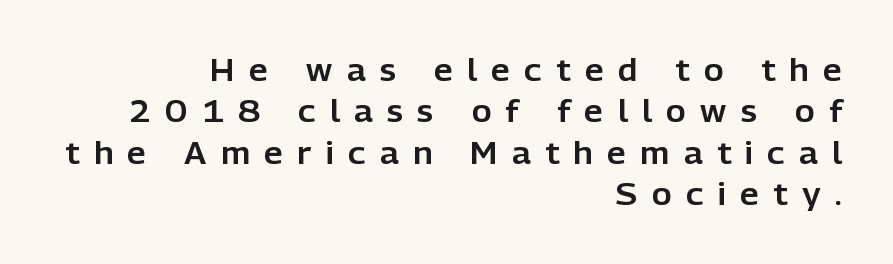
The image shows 30 px sans-serif type, upright; set right-aligned, normal line spacing (1.38x), unusually wide letter spacing (+0.48 em), not underlined; low stroke contrast and a medium x-height.
